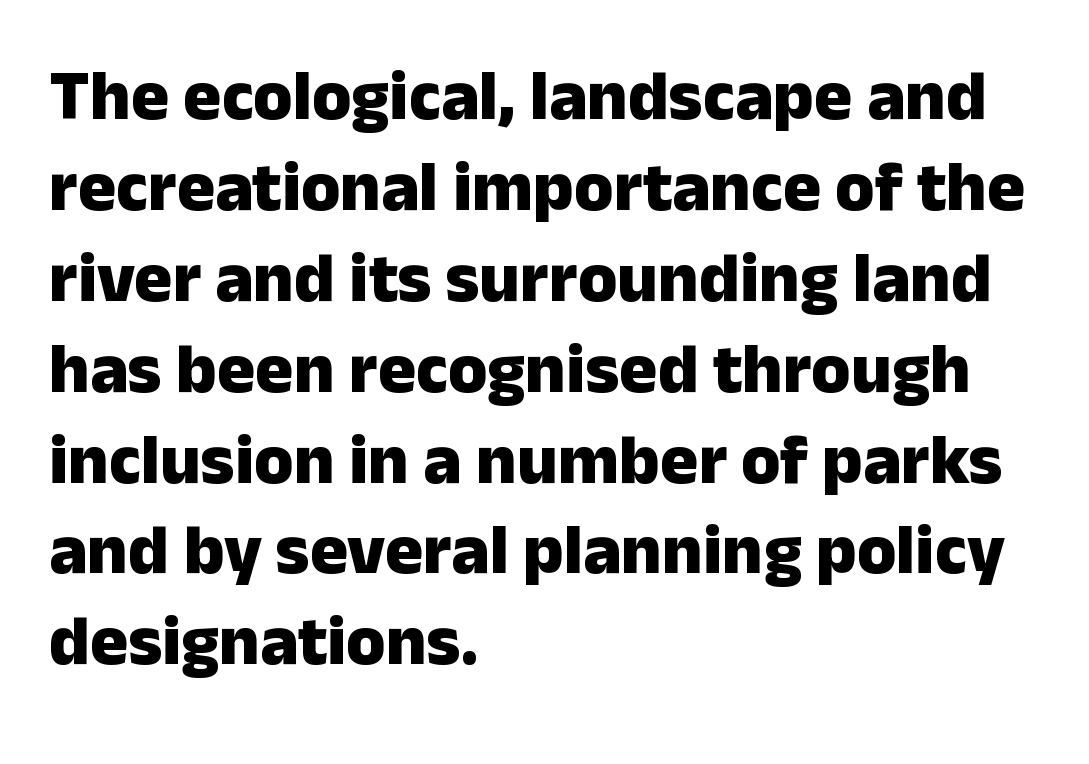
Notice how thick the strokes are: this is what a full bold looks like. These lines are rendered in a variable-pitch font. Bare-footed words on every line. One-word summary of the alignment: left.
